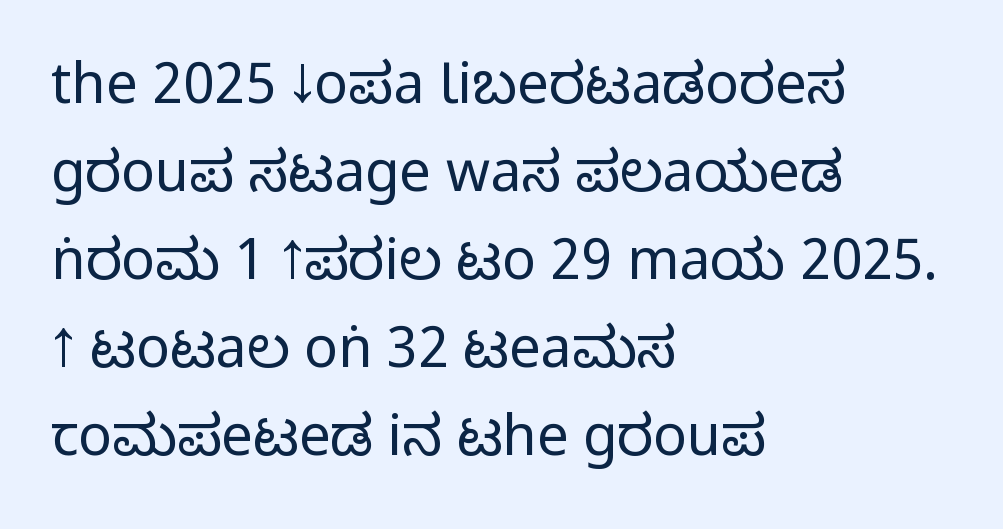
Q: Is the text bold? A: No.
Q: Is the text italic (slanted)? A: No, it is upright.
Q: Is the typeface a serif or a sans-serif typeface? A: Sans-serif.
Q: Is the text underlined? A: No.
Q: How is the paragraph aligned? A: Left-aligned.
Q: Is the spacing between letters normal or unusually wide? A: Normal.
Q: Is the spacing between lines tight, normal or loose? A: Normal.
Q: Width (condensed, normal, or wide)? A: Condensed.
Q: Stroke contrast? A: Low.
Q: x-height? A: Large.
Q: Monospaced? A: No.
